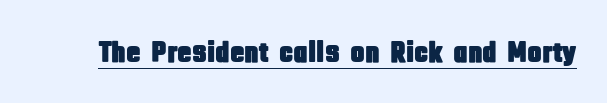
{"serif": "no", "italic": "no", "width": "condensed", "stroke_contrast": "low", "x_height": "large", "monospaced": "no", "underline": "yes", "letter_spacing": "normal", "letter_spacing_em": 0.0, "glyph_px": 30}
